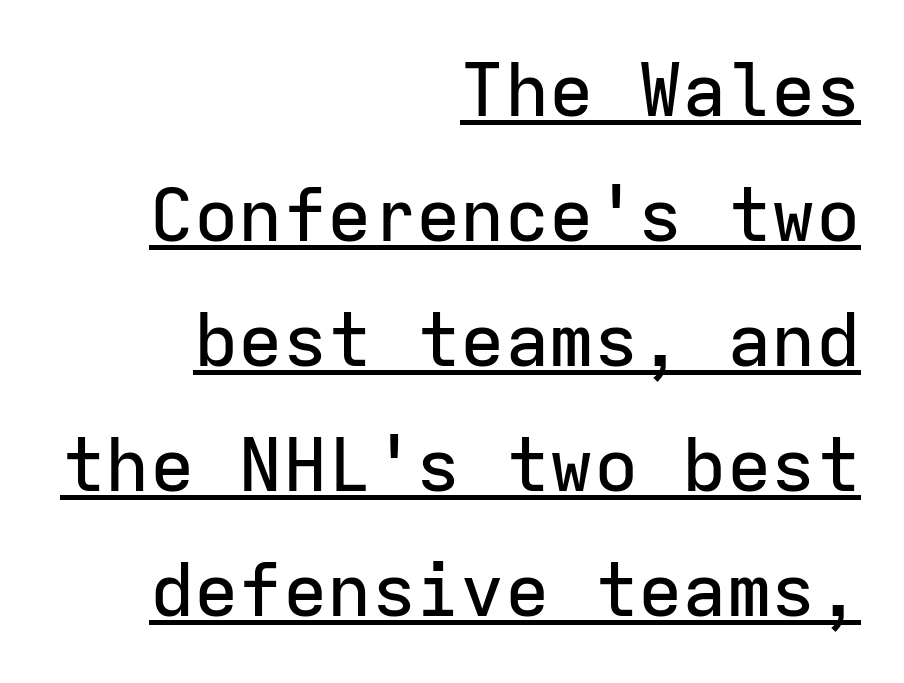
The image shows 74 px sans-serif type, upright, monospaced; set right-aligned, normal line spacing (1.69x), normal letter spacing, underlined; low stroke contrast and a medium x-height.
